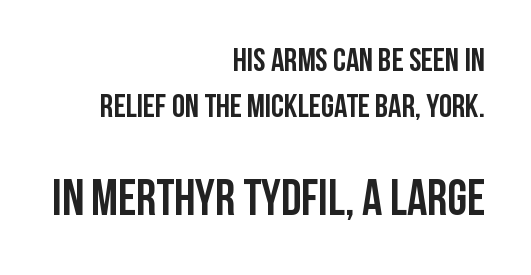
Character widths vary here, with narrow letters taking less room than wide ones. Underlining? Definitely not there. What's the leading like? Ordinary, nothing unusual. These lines were composed using upright roman letters. Words appear dense and cohesive because spacing is normal. The face used here has the dense, thick strokes of a bold.
